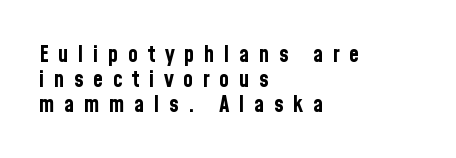
The image shows 23 px bold type, upright; set left-aligned, tight line spacing (1.09x), unusually wide letter spacing (+0.41 em), not underlined.
